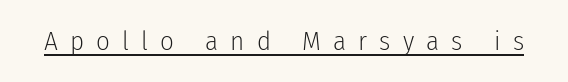
Q: Is the text bold? A: No.
Q: Is the text italic (slanted)? A: No, it is upright.
Q: Is the text underlined? A: Yes.
Q: Is the spacing between letters normal or unusually wide? A: Unusually wide.
